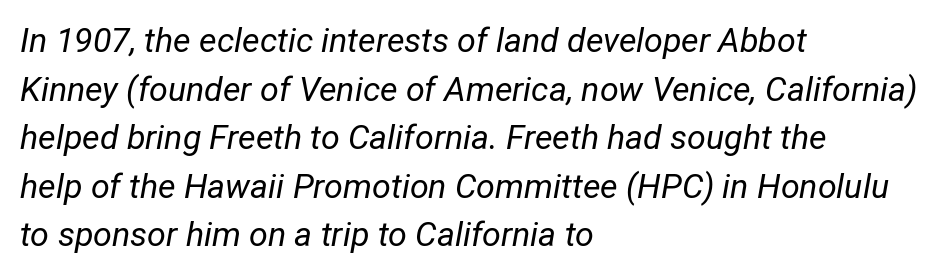
The image shows 34 px regular-weight, condensed type, italic (leaning right); set left-aligned, normal line spacing (1.43x), normal letter spacing, not underlined; low stroke contrast and a medium x-height.
